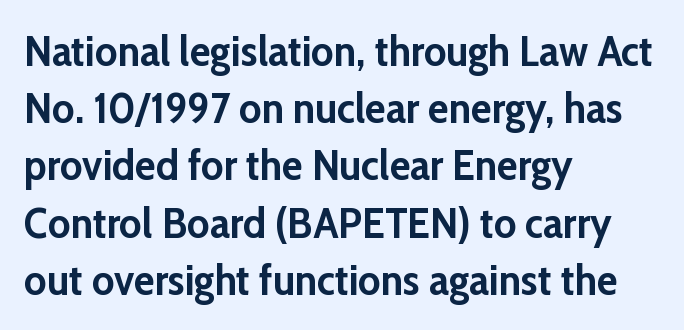
The image shows 43 px semibold sans-serif type, upright; set left-aligned, normal line spacing (1.33x), normal letter spacing, not underlined; low stroke contrast and a medium x-height.
